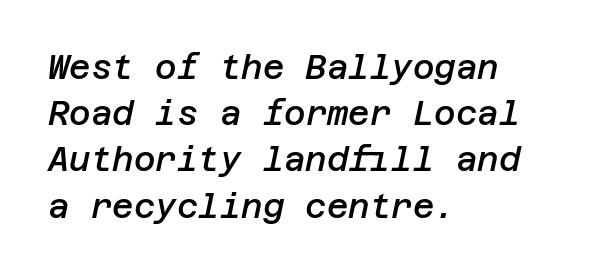
Q: Is the text bold? A: Semi-bold.
Q: Is the text italic (slanted)? A: Yes, it leans right by about 12 degrees.
Q: Is the text underlined? A: No.
Q: How is the paragraph aligned? A: Left-aligned.
Q: Is the spacing between letters normal or unusually wide? A: Normal.
Q: Is the spacing between lines tight, normal or loose? A: Normal.
Q: Width (condensed, normal, or wide)? A: Normal.
Q: Stroke contrast? A: Low.
Q: x-height? A: Large.
